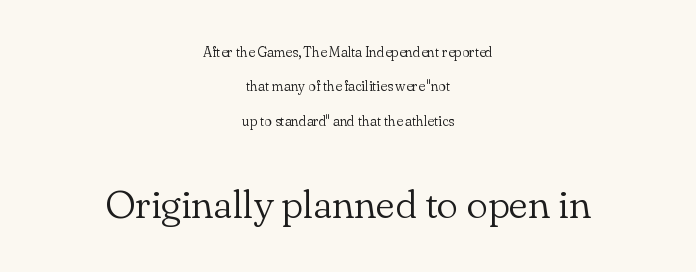
Q: Is the text bold? A: No.
Q: Is the text italic (slanted)? A: No, it is upright.
Q: Is the typeface a serif or a sans-serif typeface? A: Serif.
Q: Is the text underlined? A: No.
Q: How is the paragraph aligned? A: Centered.
Q: Is the spacing between letters normal or unusually wide? A: Normal.
Q: Is the spacing between lines tight, normal or loose? A: Loose.
Q: Which block of text is set in a larger size, the first (top) or the second (bottom)? A: The second (bottom) one.
Q: Width (condensed, normal, or wide)? A: Normal.
Q: Stroke contrast? A: Low.
Q: x-height? A: Small.
Q: Monospaced? A: No.
